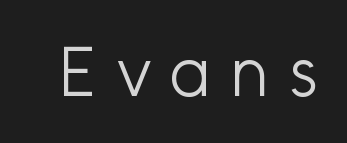
{"serif": "no", "italic": "no", "bold": "no", "weight": "light", "width": "normal", "stroke_contrast": "low", "x_height": "medium", "monospaced": "no", "underline": "no", "letter_spacing": "wide", "letter_spacing_em": 0.26, "glyph_px": 70}
